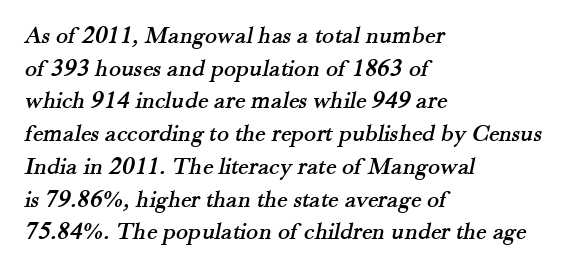
The image shows 25 px text type; set left-aligned, normal line spacing (1.31x), normal letter spacing, not underlined.
